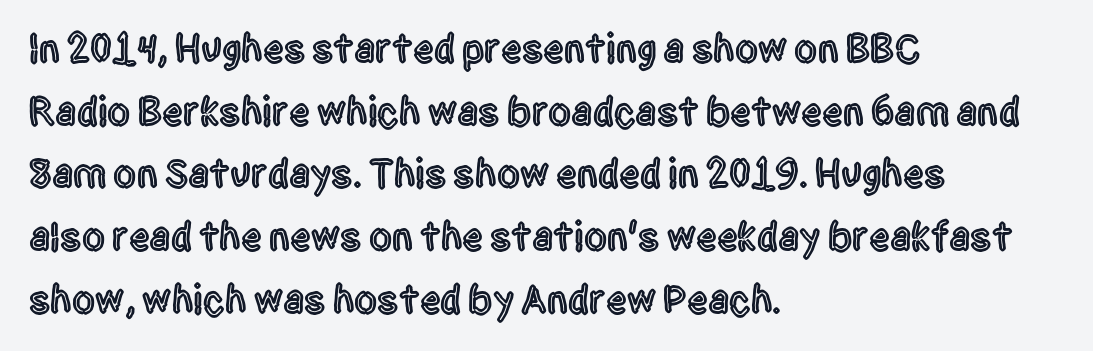
Q: Is the text italic (slanted)? A: No, it is upright.
Q: Is the typeface a serif or a sans-serif typeface? A: Sans-serif.
Q: Is the text underlined? A: No.
Q: How is the paragraph aligned? A: Left-aligned.
Q: Is the spacing between letters normal or unusually wide? A: Normal.
Q: Is the spacing between lines tight, normal or loose? A: Normal.
Q: Width (condensed, normal, or wide)? A: Condensed.
Q: x-height? A: Large.
Q: Monospaced? A: No.
